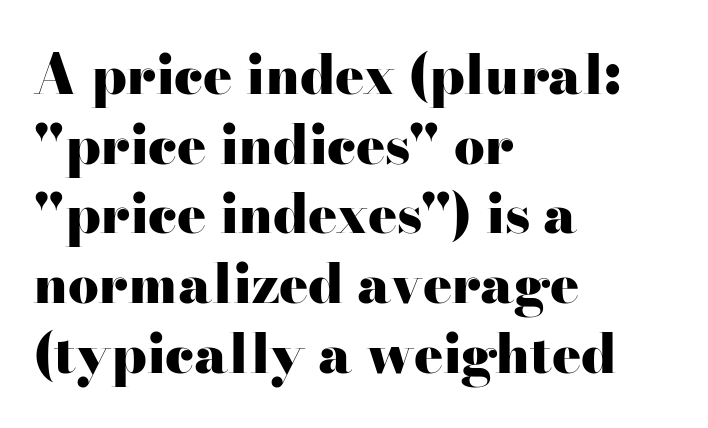
{"serif": "yes", "italic": "no", "bold": "yes", "weight": "heavy", "width": "wide", "stroke_contrast": "high", "x_height": "small", "monospaced": "no", "underline": "no", "align": "left", "line_spacing": "normal", "line_spacing_ratio": 1.29, "letter_spacing": "normal", "letter_spacing_em": 0.0, "glyph_px": 54}
